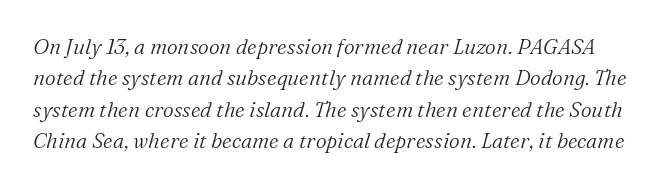
Think standard paragraph weight, or any step lighter than that. These lines keep a tight, regular rhythm from letter to letter. It's the slanting kind of type. Plain, unruled lines of type. Vertically, the passage feels balanced, rows spaced as you'd expect.
